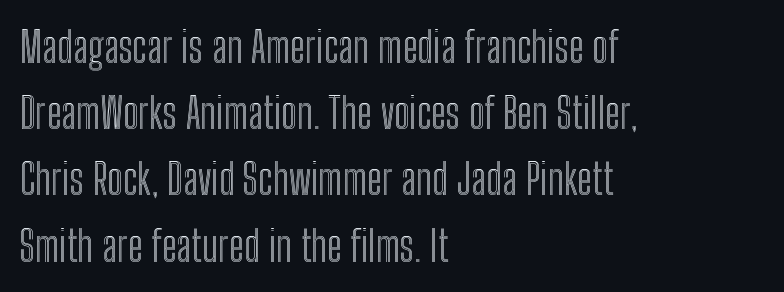
The image shows 43 px condensed type, upright; set left-aligned, normal line spacing (1.54x), normal letter spacing, not underlined; a medium x-height.
